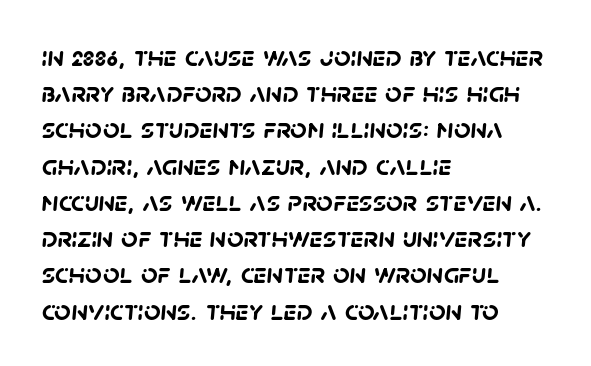
The image shows 29 px semibold sans-serif type; set left-aligned, normal line spacing (1.25x), normal letter spacing, not underlined; low stroke contrast and a large x-height.
